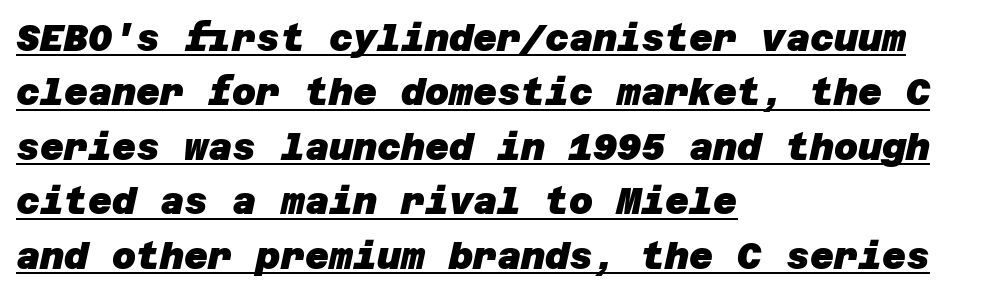
Q: Is the text bold? A: Yes.
Q: Is the typeface a serif or a sans-serif typeface? A: Sans-serif.
Q: Is the text underlined? A: Yes.
Q: How is the paragraph aligned? A: Left-aligned.
Q: Is the spacing between letters normal or unusually wide? A: Normal.
Q: Is the spacing between lines tight, normal or loose? A: Normal.
Q: Width (condensed, normal, or wide)? A: Normal.
Q: Stroke contrast? A: Low.
Q: x-height? A: Large.
